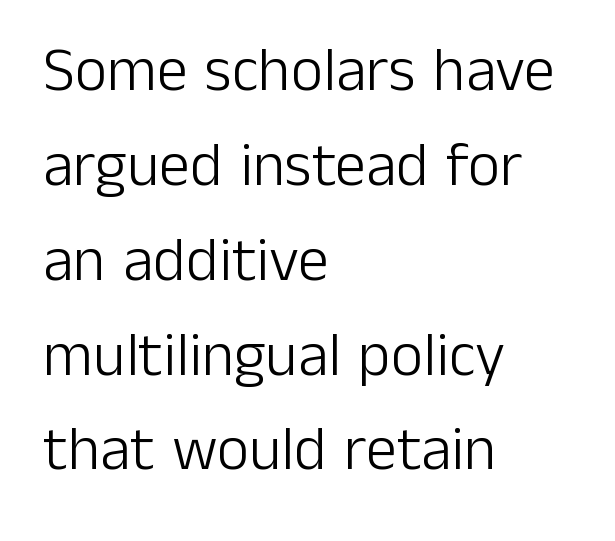
Q: Is the text bold? A: No.
Q: Is the text italic (slanted)? A: No, it is upright.
Q: Is the typeface a serif or a sans-serif typeface? A: Sans-serif.
Q: Is the text underlined? A: No.
Q: How is the paragraph aligned? A: Left-aligned.
Q: Is the spacing between letters normal or unusually wide? A: Normal.
Q: Is the spacing between lines tight, normal or loose? A: Normal.
Q: Width (condensed, normal, or wide)? A: Normal.
Q: Stroke contrast? A: Low.
Q: x-height? A: Medium.
Q: Monospaced? A: No.
